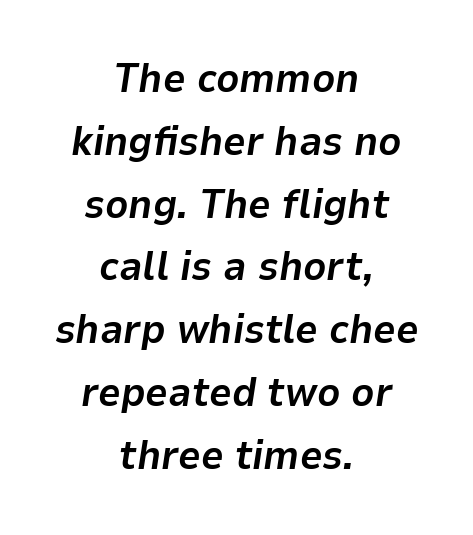
Q: Is the text bold? A: Yes.
Q: Is the text italic (slanted)? A: Yes, it leans right by about 9 degrees.
Q: Is the text underlined? A: No.
Q: How is the paragraph aligned? A: Centered.
Q: Is the spacing between letters normal or unusually wide? A: Normal.
Q: Is the spacing between lines tight, normal or loose? A: Normal.
Q: Width (condensed, normal, or wide)? A: Normal.
Q: Stroke contrast? A: Low.
Q: x-height? A: Medium.
Q: Monospaced? A: No.
